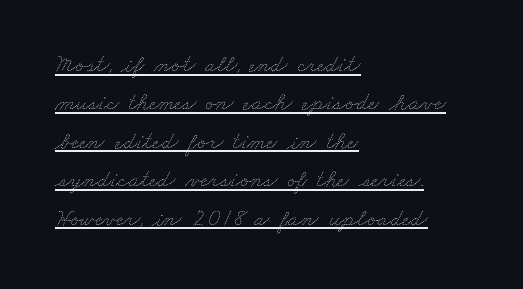
Q: Is the text bold? A: No.
Q: Is the text underlined? A: Yes.
Q: How is the paragraph aligned? A: Left-aligned.
Q: Is the spacing between letters normal or unusually wide? A: Normal.
Q: Is the spacing between lines tight, normal or loose? A: Normal.
